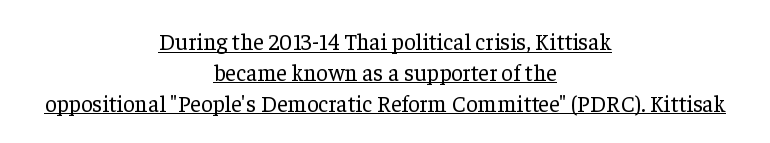
Q: Is the text bold? A: No.
Q: Is the text italic (slanted)? A: No, it is upright.
Q: Is the text underlined? A: Yes.
Q: How is the paragraph aligned? A: Centered.
Q: Is the spacing between letters normal or unusually wide? A: Normal.
Q: Is the spacing between lines tight, normal or loose? A: Normal.
